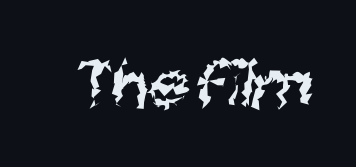
The image shows 74 px regular-weight, condensed sans-serif type; set normal letter spacing, not underlined; medium stroke contrast and a large x-height.
